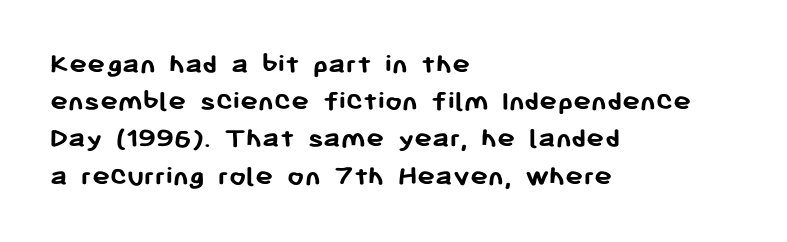
The lines are quadded left. How are the letters spaced? Ordinarily, with no added tracking. Unlike italic type, these characters show no tilt at all. Looks like regular typesetting: each glyph gets only the width it needs. The strip under each line holds only bare page. Each glyph is drawn with heavy, bold strokes.
